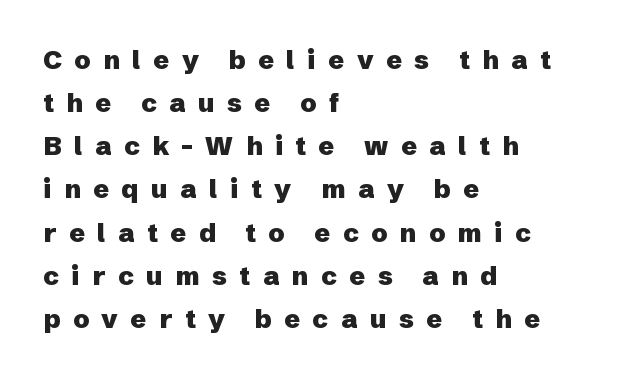
The image shows 26 px bold type, upright; set left-aligned, normal line spacing (1.66x), unusually wide letter spacing (+0.48 em), not underlined.
